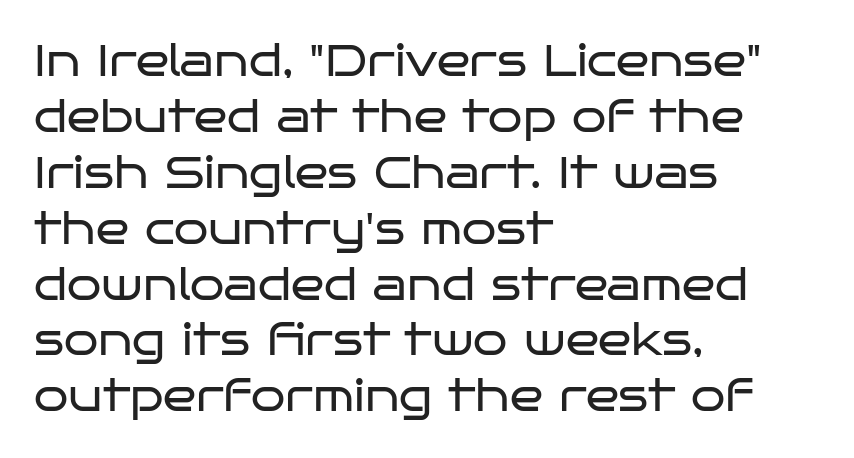
{"serif": "no", "italic": "no", "bold": "no", "weight": "regular", "width": "wide", "stroke_contrast": "low", "x_height": "large", "monospaced": "no", "underline": "no", "align": "left", "line_spacing": "normal", "line_spacing_ratio": 1.27, "letter_spacing": "normal", "letter_spacing_em": 0.0, "glyph_px": 44}
